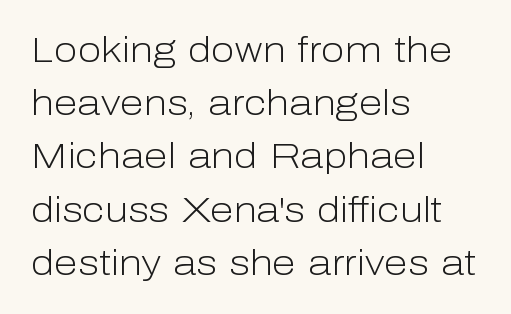
The baseline area is clear. Students, observe: this is what conventionally led text looks like. The rag falls on the right side of this text block. Note the varied advance widths — an 'i' is clearly narrower than an 'm'. The letters stand straight up with perfectly vertical stems.
